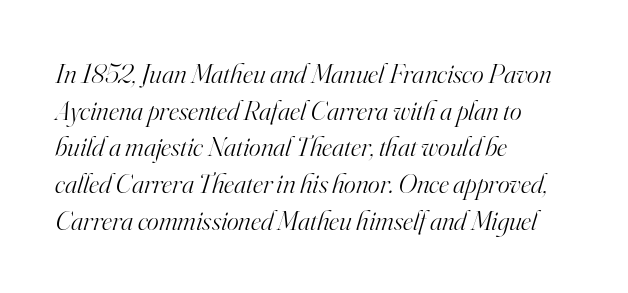
Q: Is the text bold? A: No.
Q: Is the text italic (slanted)? A: Yes, it leans right by about 16 degrees.
Q: Is the typeface a serif or a sans-serif typeface? A: Serif.
Q: Is the text underlined? A: No.
Q: How is the paragraph aligned? A: Left-aligned.
Q: Is the spacing between letters normal or unusually wide? A: Normal.
Q: Is the spacing between lines tight, normal or loose? A: Normal.
Q: Width (condensed, normal, or wide)? A: Normal.
Q: Stroke contrast? A: High.
Q: x-height? A: Small.
Q: Monospaced? A: No.
